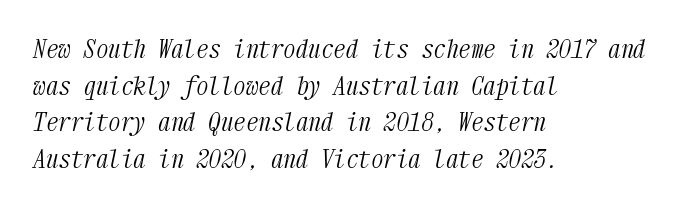
The image shows 25 px text type, italic (leaning right); set left-aligned, normal line spacing (1.47x), normal letter spacing, not underlined.
